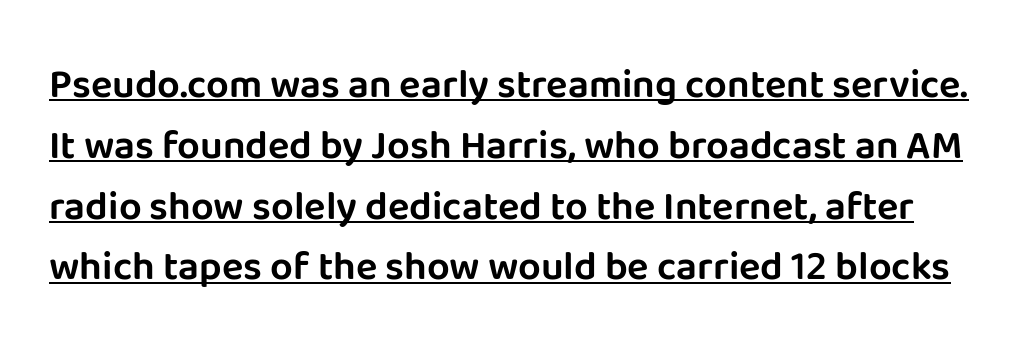
Q: Is the text italic (slanted)? A: No, it is upright.
Q: Is the typeface a serif or a sans-serif typeface? A: Sans-serif.
Q: Is the text underlined? A: Yes.
Q: Is the spacing between letters normal or unusually wide? A: Normal.
Q: Is the spacing between lines tight, normal or loose? A: Normal.
Q: Width (condensed, normal, or wide)? A: Normal.
Q: Stroke contrast? A: Low.
Q: x-height? A: Large.
Q: Monospaced? A: No.
